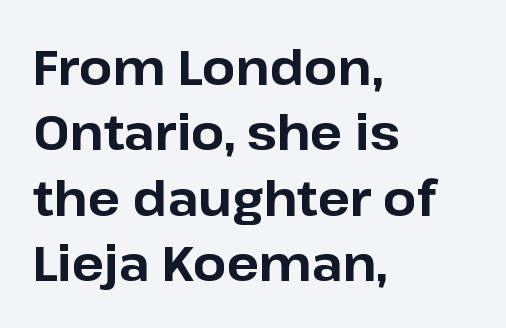
The image shows 48 px bold sans-serif type, upright; set left-aligned, normal line spacing (1.36x), normal letter spacing, not underlined; low stroke contrast and a medium x-height.
